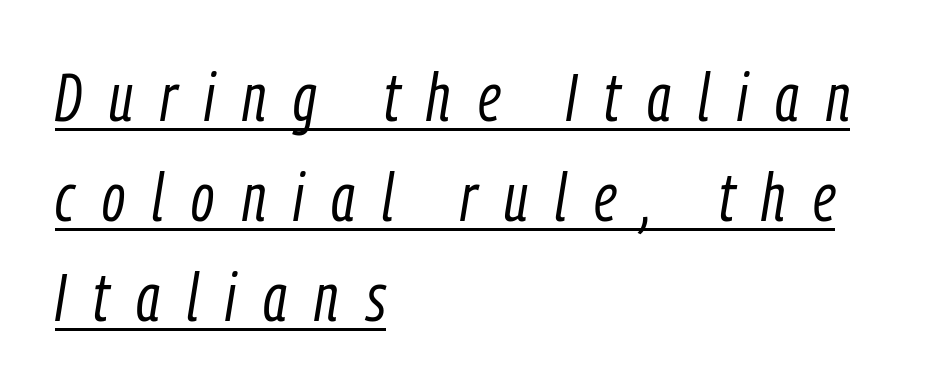
{"italic": "yes", "lean": "right", "slant_degrees": 9, "bold": "no", "weight": "light", "width": "condensed", "stroke_contrast": "low", "x_height": "medium", "monospaced": "no", "underline": "yes", "align": "left", "line_spacing": "normal", "line_spacing_ratio": 1.47, "letter_spacing": "wide", "letter_spacing_em": 0.4, "glyph_px": 68}
